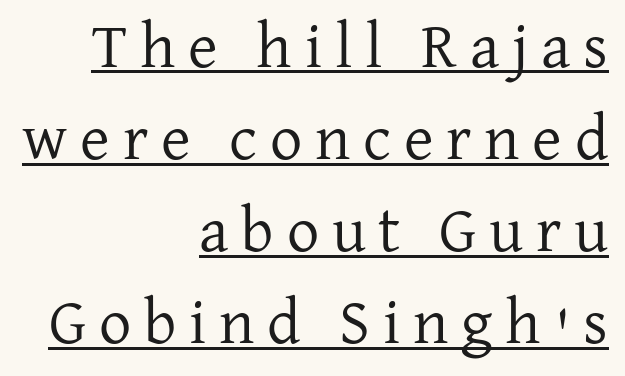
Emphasis is given by a line drawn under the lettering. Summary of vertical rhythm: regular, with standard interline spacing. Spacing between characters has been opened up far beyond the box default. This is not heavy type; no bold has been used. Are there feet on the stems? There are — it's a serif.
